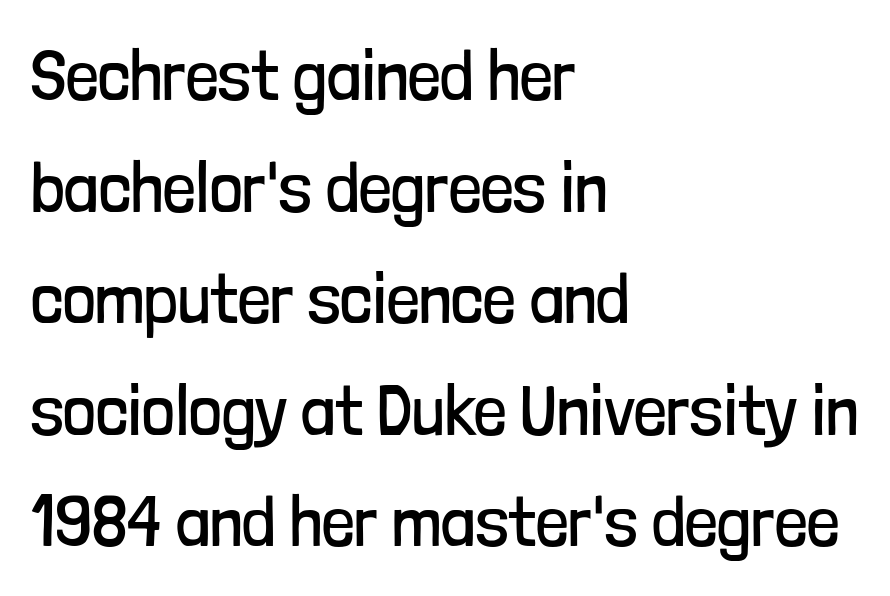
Q: Is the text bold? A: No.
Q: Is the text italic (slanted)? A: No, it is upright.
Q: Is the typeface a serif or a sans-serif typeface? A: Sans-serif.
Q: Is the text underlined? A: No.
Q: How is the paragraph aligned? A: Left-aligned.
Q: Is the spacing between letters normal or unusually wide? A: Normal.
Q: Is the spacing between lines tight, normal or loose? A: Normal.
Q: Width (condensed, normal, or wide)? A: Condensed.
Q: Stroke contrast? A: Low.
Q: x-height? A: Medium.
Q: Monospaced? A: No.
